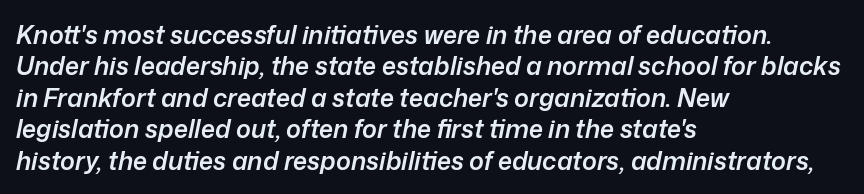
Q: Is the text bold? A: Semi-bold.
Q: Is the text italic (slanted)? A: Yes, it leans right by about 12 degrees.
Q: Is the text underlined? A: No.
Q: How is the paragraph aligned? A: Left-aligned.
Q: Is the spacing between letters normal or unusually wide? A: Normal.
Q: Is the spacing between lines tight, normal or loose? A: Normal.
